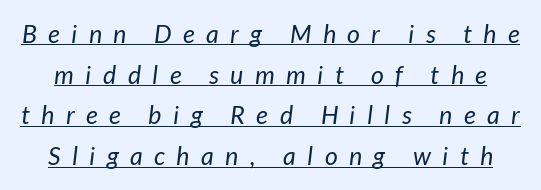
The image shows 25 px text type, italic (leaning right); set normal line spacing (1.63x), unusually wide letter spacing (+0.46 em), underlined.
